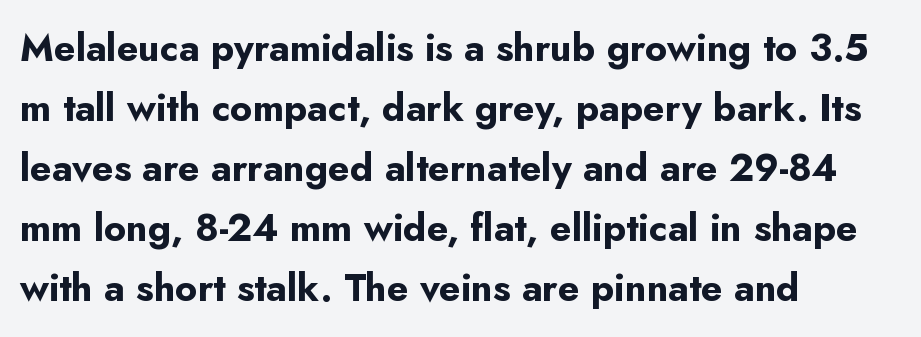
The image shows 38 px bold sans-serif type, upright; set left-aligned, normal line spacing (1.58x), normal letter spacing, not underlined; low stroke contrast and a small x-height.
